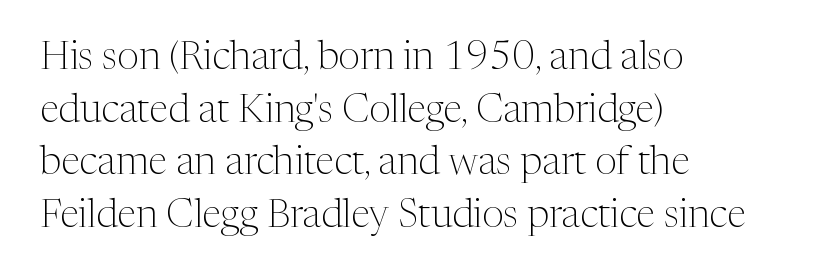
Q: Is the text bold? A: No.
Q: Is the text italic (slanted)? A: No, it is upright.
Q: Is the typeface a serif or a sans-serif typeface? A: Serif.
Q: Is the text underlined? A: No.
Q: How is the paragraph aligned? A: Left-aligned.
Q: Is the spacing between letters normal or unusually wide? A: Normal.
Q: Is the spacing between lines tight, normal or loose? A: Normal.
Q: Width (condensed, normal, or wide)? A: Normal.
Q: Stroke contrast? A: Medium.
Q: x-height? A: Medium.
Q: Monospaced? A: No.
